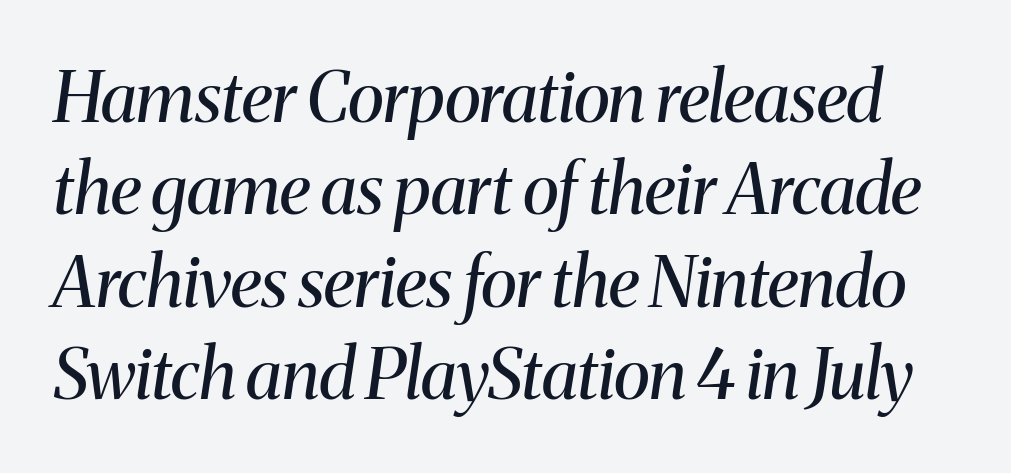
Q: Is the text bold? A: No.
Q: Is the text italic (slanted)? A: Yes, it leans right by about 8 degrees.
Q: Is the typeface a serif or a sans-serif typeface? A: Serif.
Q: Is the text underlined? A: No.
Q: Is the spacing between letters normal or unusually wide? A: Normal.
Q: Is the spacing between lines tight, normal or loose? A: Normal.
Q: Width (condensed, normal, or wide)? A: Normal.
Q: Stroke contrast? A: Medium.
Q: x-height? A: Medium.
Q: Monospaced? A: No.
